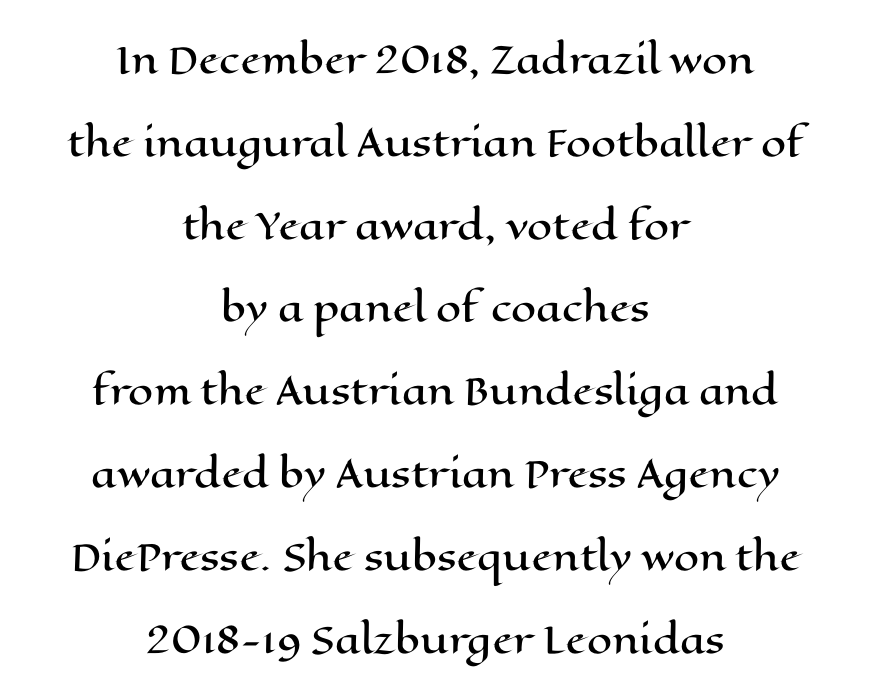
Airy leading. The gap between lines stays unmarked. The rendering keeps characters at their native spacing. Both edges are ragged and mirror each other, which tells us the setting is centered. Do the letters lean? They stand straight. These lines are rendered in a variable-pitch font.
